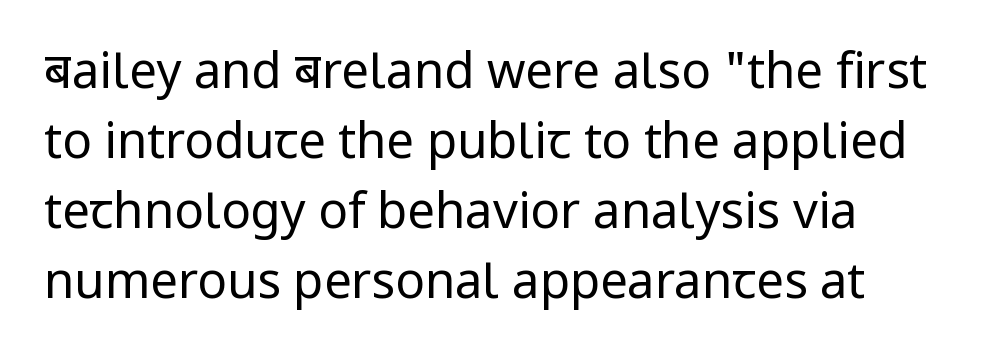
{"serif": "no", "italic": "no", "bold": "no", "weight": "regular", "width": "normal", "stroke_contrast": "low", "x_height": "medium", "monospaced": "no", "underline": "no", "line_spacing": "normal", "line_spacing_ratio": 1.43, "letter_spacing": "normal", "letter_spacing_em": 0.0, "glyph_px": 49}
